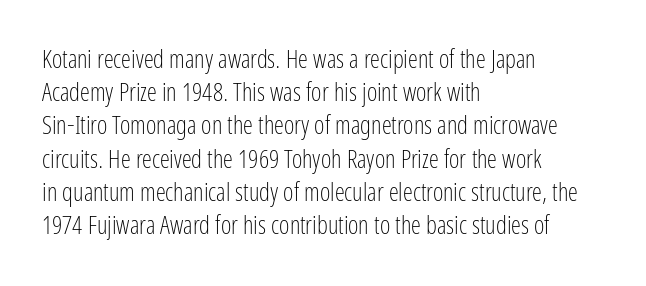
{"italic": "no", "bold": "no", "underline": "no", "align": "left", "line_spacing": "normal", "line_spacing_ratio": 1.33, "letter_spacing": "normal", "letter_spacing_em": 0.0, "glyph_px": 25}
